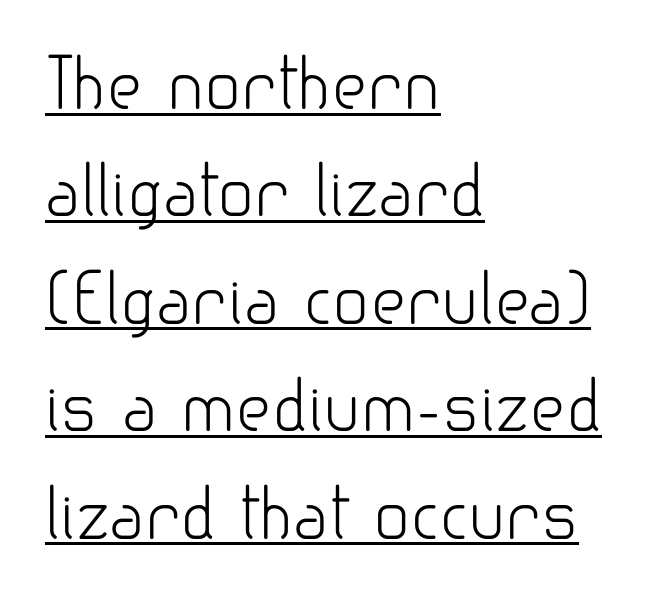
The image shows 68 px light sans-serif type, upright; set left-aligned, normal line spacing (1.58x), normal letter spacing, underlined; low stroke contrast and a small x-height.
